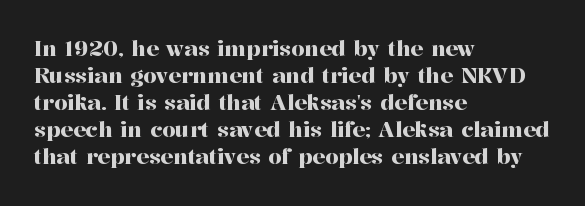
The image shows 21 px text type, upright; set left-aligned, normal line spacing (1.29x), normal letter spacing, not underlined.
